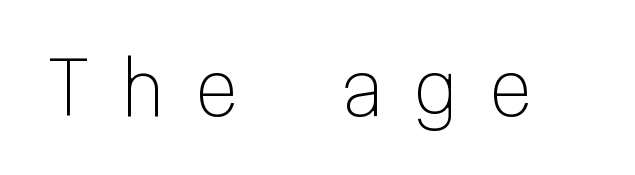
{"serif": "no", "italic": "no", "bold": "no", "weight": "light", "width": "normal", "stroke_contrast": "low", "x_height": "medium", "monospaced": "yes", "underline": "no", "letter_spacing": "wide", "letter_spacing_em": 0.32, "glyph_px": 72}
